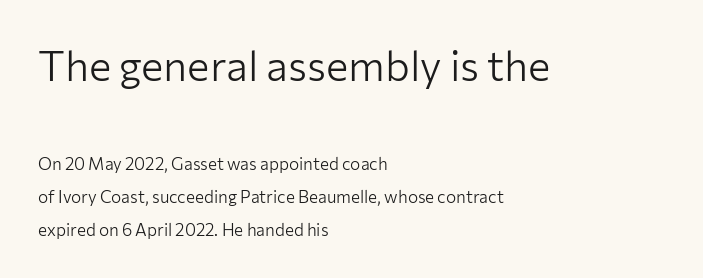
{"serif": "no", "italic": "no", "bold": "no", "weight": "light", "width": "normal", "stroke_contrast": "low", "x_height": "medium", "monospaced": "no", "underline": "no", "align": "left", "line_spacing": "loose", "line_spacing_ratio": 1.92, "letter_spacing": "normal", "letter_spacing_em": 0.0, "larger_block": "first", "size_ratio": 2.47, "glyph_px": 42}
